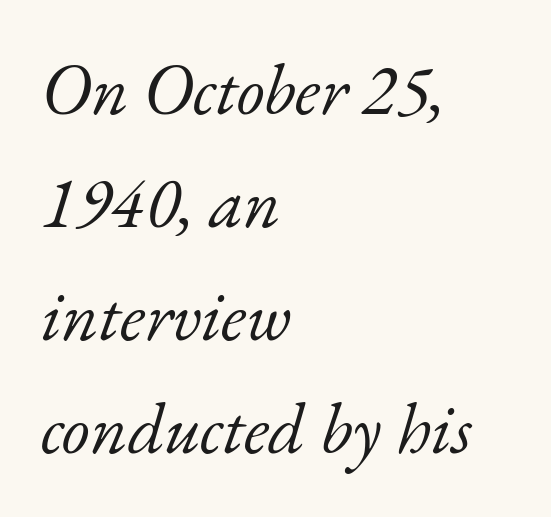
The image shows 72 px light serif type, italic (leaning right); set left-aligned, normal line spacing (1.57x), normal letter spacing, not underlined; low stroke contrast and a small x-height.
